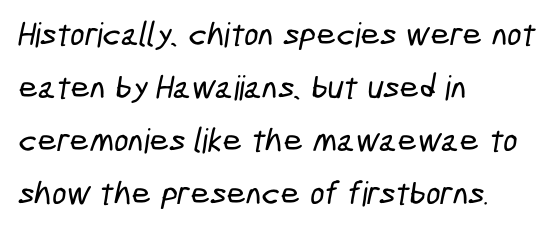
{"serif": "no", "width": "condensed", "stroke_contrast": "low", "x_height": "medium", "monospaced": "no", "underline": "no", "align": "left", "line_spacing": "normal", "line_spacing_ratio": 1.56, "letter_spacing": "normal", "letter_spacing_em": 0.0, "glyph_px": 34}
